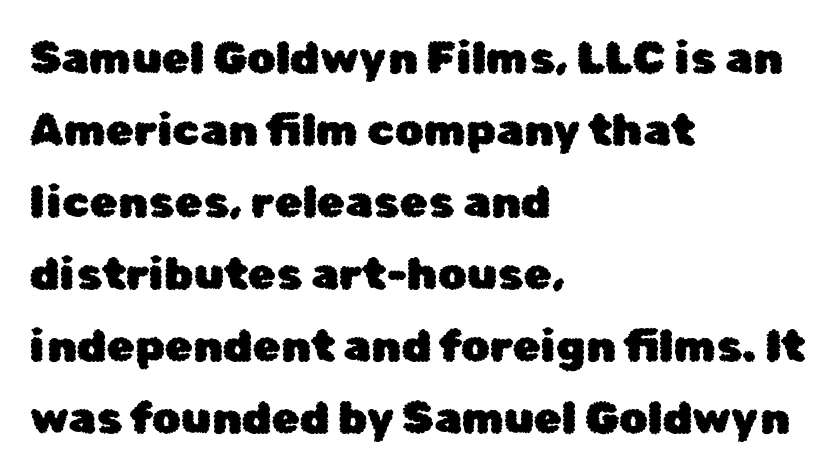
Every stem runs plumb, perpendicular to the baseline. Clear beneath every line of the passage. Regarding serifs, this sample does without them. Notice how descenders clear the ascenders below comfortably — that's standard leading. In CSS terms this would be text-align: left. Tracking value appears to be zero — textbook default spacing.
